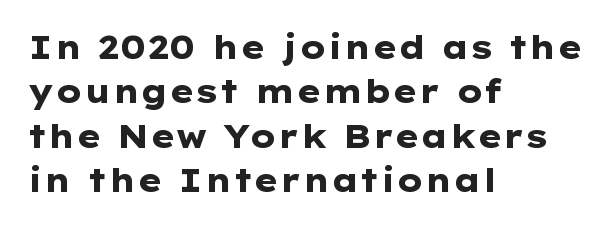
Font category for this specimen: sans-serif. The rendering keeps characters at their native spacing. Notice how the passage keeps a crisp vertical edge on the left only. Evenly set lines give the paragraph a standard silhouette. The passage shown is not underscored anywhere. Heft: maximum for text — a bold.
